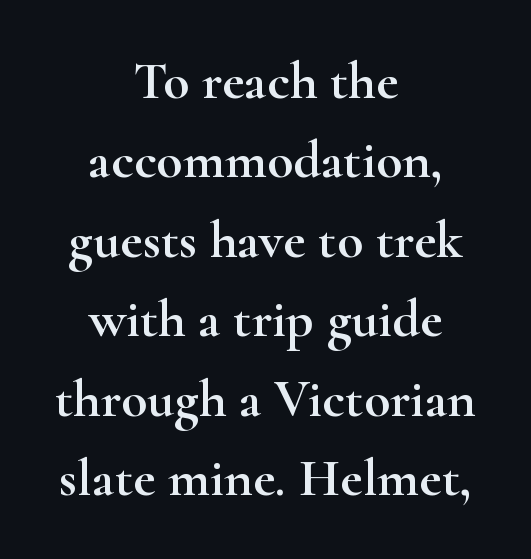
{"serif": "yes", "italic": "no", "width": "wide", "stroke_contrast": "high", "x_height": "small", "monospaced": "no", "underline": "no", "align": "center", "line_spacing": "normal", "line_spacing_ratio": 1.47, "letter_spacing": "normal", "letter_spacing_em": 0.0, "glyph_px": 54}
